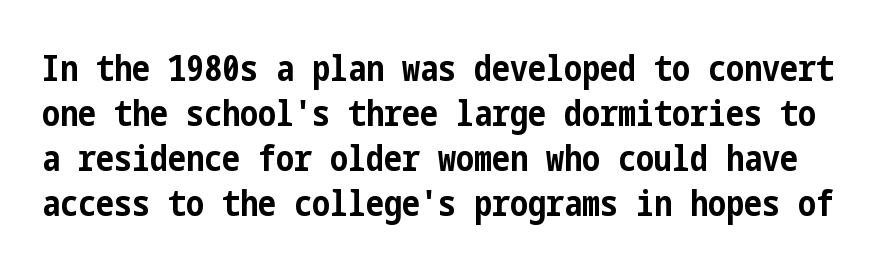
{"serif": "no", "italic": "no", "bold": "yes", "weight": "bold", "width": "condensed", "stroke_contrast": "low", "x_height": "medium", "underline": "no", "line_spacing": "normal", "line_spacing_ratio": 1.25, "letter_spacing": "normal", "letter_spacing_em": 0.0, "glyph_px": 36}
